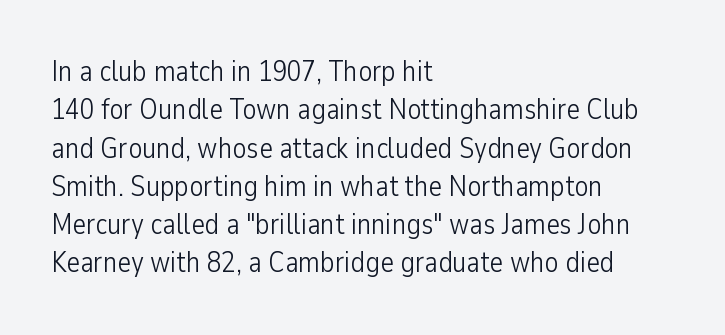
{"serif": "no", "italic": "no", "bold": "no", "weight": "light", "width": "condensed", "stroke_contrast": "low", "x_height": "medium", "monospaced": "no", "underline": "no", "align": "left", "line_spacing": "normal", "line_spacing_ratio": 1.32, "letter_spacing": "normal", "letter_spacing_em": 0.0, "glyph_px": 29}
